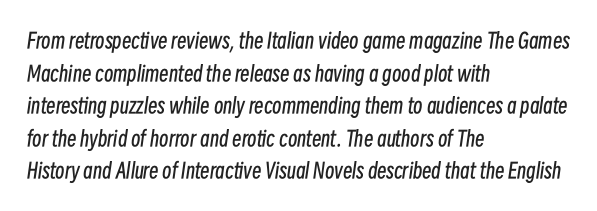
The cut favours lightness, reaching ordinary text weight at its darkest. The passage shown stacks its lines at a standard gap. An italicized treatment has been applied to the whole sample. The text block is weighted toward the left margin, trailing off unevenly rightward. Type without underlining.
